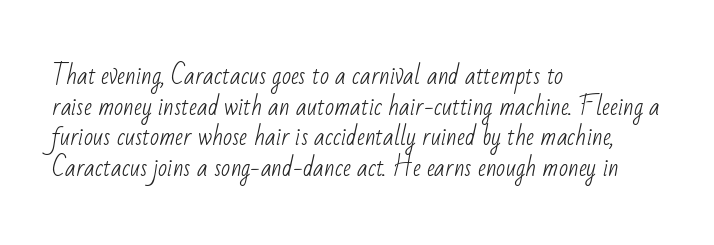
Q: Is the text bold? A: No.
Q: Is the text underlined? A: No.
Q: How is the paragraph aligned? A: Left-aligned.
Q: Is the spacing between letters normal or unusually wide? A: Normal.
Q: Is the spacing between lines tight, normal or loose? A: Normal.
